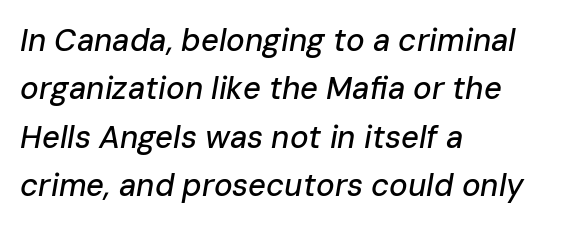
The designer left line spacing at the default. Is the letter spacing exaggerated? No — it looks like the ordinary default. The specimen reads as italic at a glance. A student would call this left alignment; a typographer would say flush left, rag right. The space beneath each line is pristine and unruled.
